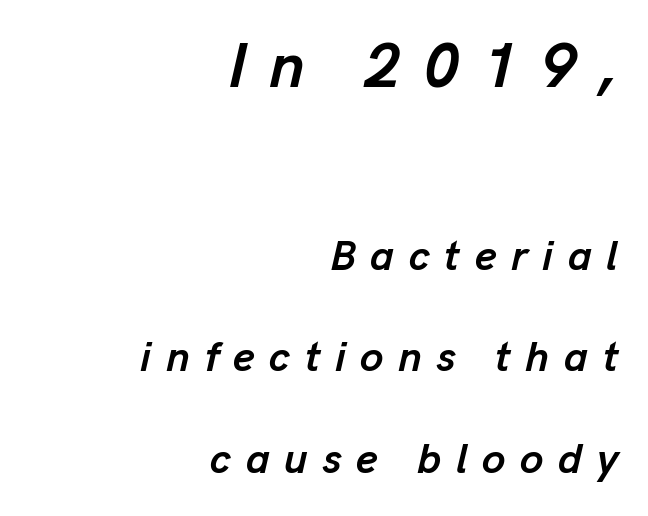
The image shows 63 px semibold type, italic (leaning right); set right-aligned, loose line spacing (2.41x), unusually wide letter spacing (+0.35 em), not underlined; the first (top) block is 1.5x larger; low stroke contrast and a medium x-height.
